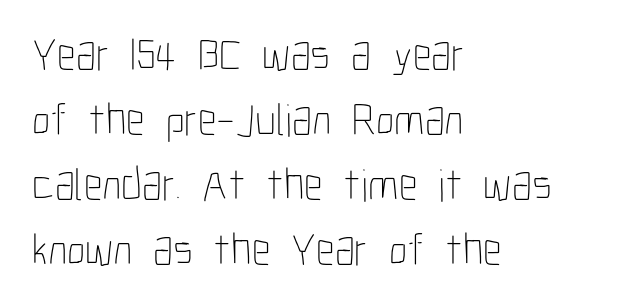
Q: Is the text bold? A: No.
Q: Is the text italic (slanted)? A: No, it is upright.
Q: Is the text underlined? A: No.
Q: How is the paragraph aligned? A: Left-aligned.
Q: Is the spacing between letters normal or unusually wide? A: Normal.
Q: Is the spacing between lines tight, normal or loose? A: Normal.
Q: Width (condensed, normal, or wide)? A: Condensed.
Q: Stroke contrast? A: Low.
Q: x-height? A: Medium.
Q: Monospaced? A: No.
